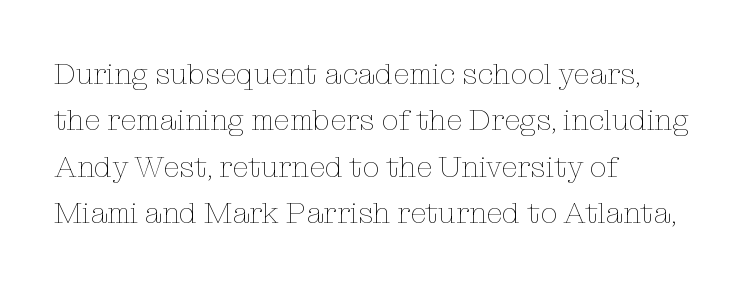
Layout note: lines flush left. This is not heavy type; no bold has been used. This rendering leaves character spacing at its baseline value. Posture: upright roman. Proportional: the letters do not fall into vertical columns.
